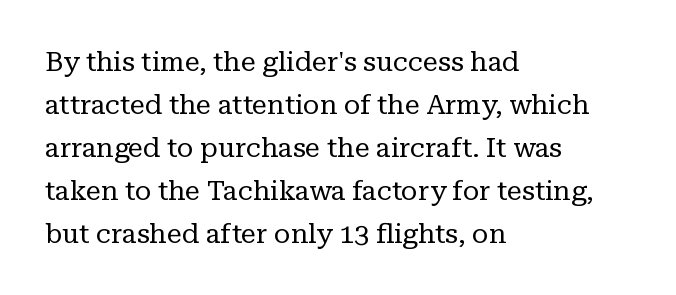
Q: Is the text bold? A: No.
Q: Is the text italic (slanted)? A: No, it is upright.
Q: Is the text underlined? A: No.
Q: How is the paragraph aligned? A: Left-aligned.
Q: Is the spacing between letters normal or unusually wide? A: Normal.
Q: Is the spacing between lines tight, normal or loose? A: Normal.
